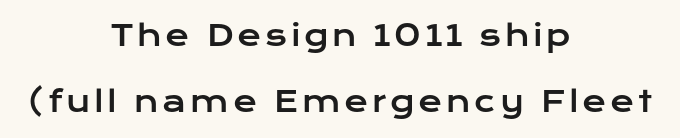
{"serif": "no", "italic": "no", "width": "wide", "stroke_contrast": "low", "x_height": "medium", "monospaced": "no", "underline": "no", "align": "center", "line_spacing": "loose", "line_spacing_ratio": 2.29, "glyph_px": 29}
